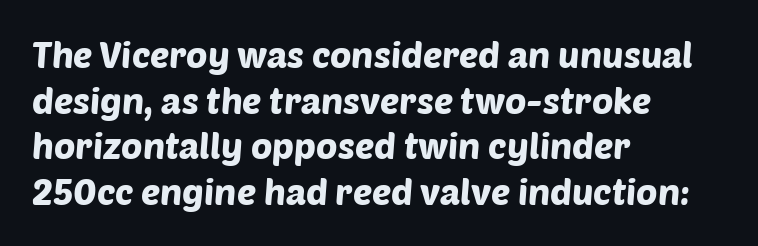
{"serif": "no", "width": "normal", "stroke_contrast": "low", "x_height": "large", "monospaced": "no", "underline": "no", "align": "left", "line_spacing": "normal", "line_spacing_ratio": 1.27, "letter_spacing": "normal", "letter_spacing_em": 0.0, "glyph_px": 36}
